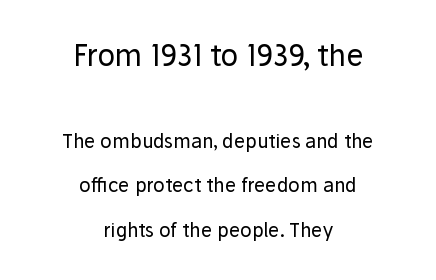
{"serif": "no", "italic": "no", "bold": "no", "weight": "regular", "width": "normal", "stroke_contrast": "low", "x_height": "medium", "monospaced": "no", "underline": "no", "align": "center", "line_spacing": "loose", "line_spacing_ratio": 2.36, "letter_spacing": "normal", "letter_spacing_em": 0.0, "larger_block": "first", "size_ratio": 1.53, "glyph_px": 29}
